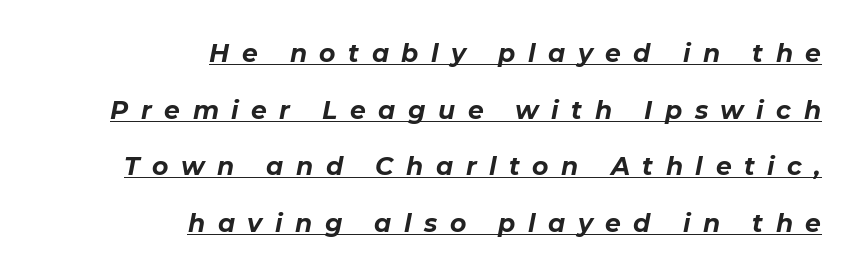
Italic? Definitely — the glyphs are oblique. The glyphs are accompanied by a horizontal stroke just below them. The lines are spread far apart with generous leading. These lines are set flush right with a ragged left edge. The sample has been set heavy, in full bold. The horizontal fit of the characters is loose and conspicuously gappy.
